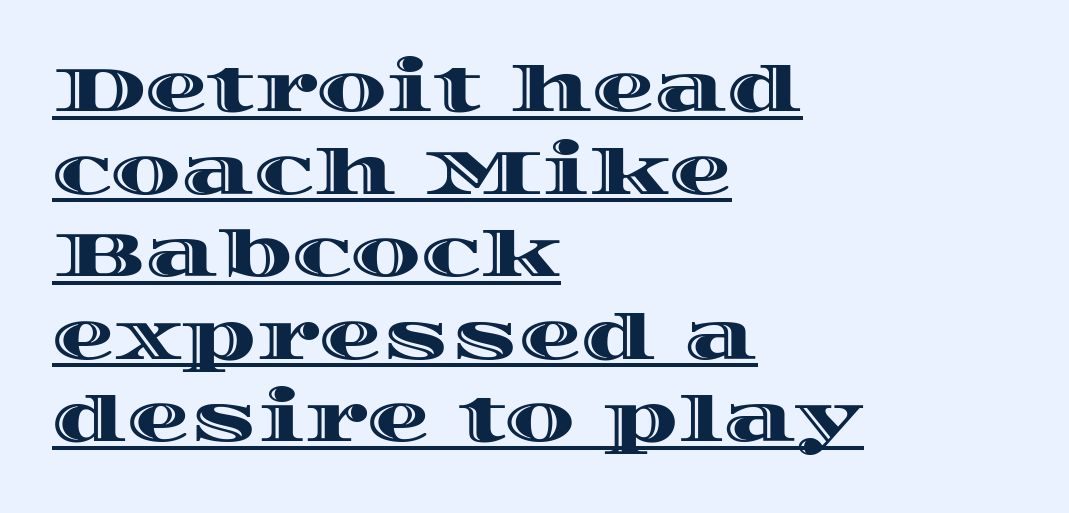
Q: Is the text italic (slanted)? A: No, it is upright.
Q: Is the text underlined? A: Yes.
Q: How is the paragraph aligned? A: Left-aligned.
Q: Is the spacing between letters normal or unusually wide? A: Normal.
Q: Is the spacing between lines tight, normal or loose? A: Normal.
Q: Width (condensed, normal, or wide)? A: Wide.
Q: x-height? A: Large.
Q: Monospaced? A: No.
